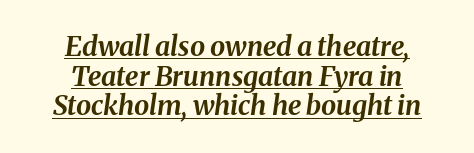
The image shows 27 px bold type, italic (leaning right); set centered, tight line spacing (1.1x), normal letter spacing, underlined.
